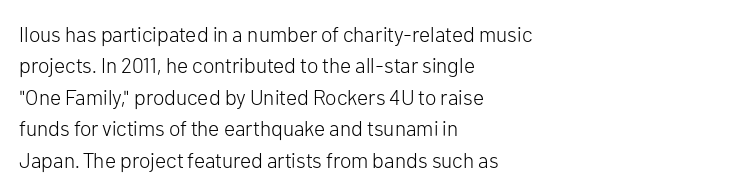
Each row of text sits above clean, open space. Italic? Not at all — the glyphs are vertical. Typeset ragged right — the left edge is the straight one. Each word holds together tightly as a unit, with standard inter-letter gaps. Interline gaps are of average width in this sample.
